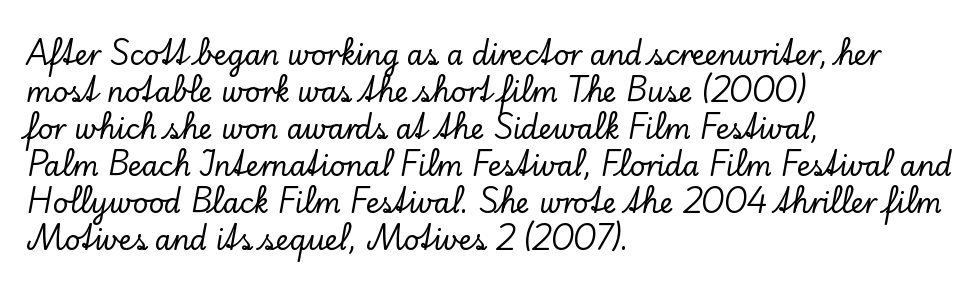
Q: Is the text italic (slanted)? A: Yes.
Q: Is the text underlined? A: No.
Q: How is the paragraph aligned? A: Left-aligned.
Q: Is the spacing between letters normal or unusually wide? A: Normal.
Q: Is the spacing between lines tight, normal or loose? A: Normal.
